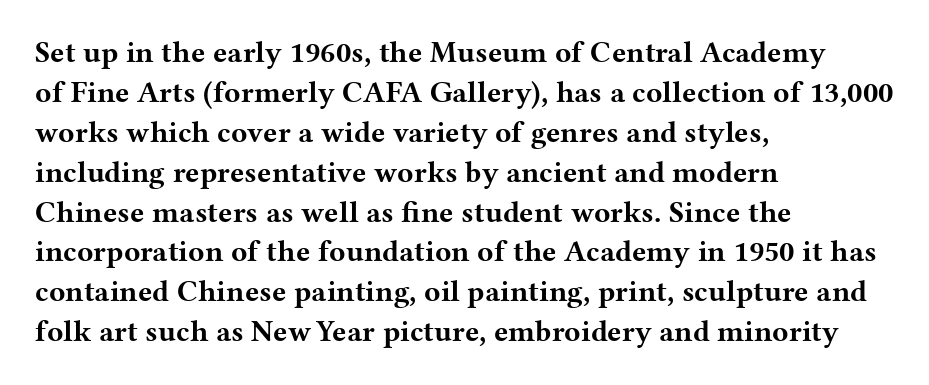
This sample is left-justified, so line endings fall wherever the words run out. Each word holds together tightly as a unit, with standard inter-letter gaps. Check the space under the baseline: it is left empty. The designer left line spacing at the default. The letters stand upright; this is a roman face.
